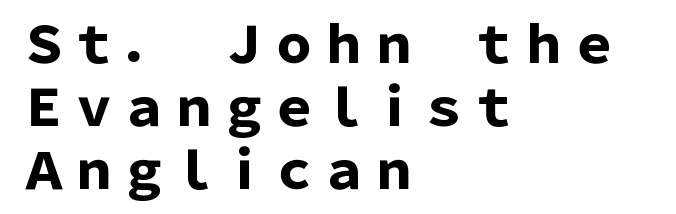
The image shows 50 px heavy sans-serif type, upright; set left-aligned, normal line spacing (1.26x), normal letter spacing, not underlined; low stroke contrast and a medium x-height.
